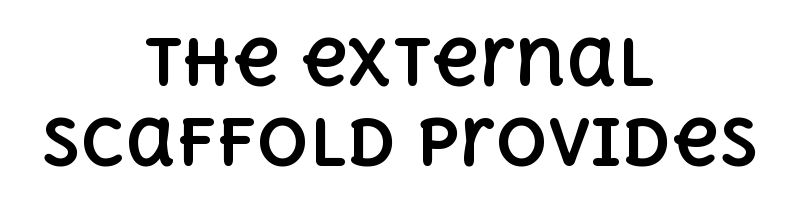
Q: Is the text bold? A: Yes.
Q: Is the text italic (slanted)? A: No, it is upright.
Q: Is the text underlined? A: No.
Q: How is the paragraph aligned? A: Centered.
Q: Is the spacing between letters normal or unusually wide? A: Normal.
Q: Is the spacing between lines tight, normal or loose? A: Normal.
Q: Width (condensed, normal, or wide)? A: Normal.
Q: x-height? A: Large.
Q: Monospaced? A: No.
